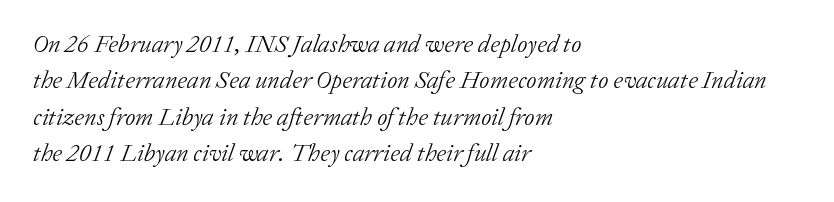
{"italic": "yes", "lean": "right", "slant_degrees": 20, "bold": "no", "underline": "no", "align": "left", "line_spacing": "normal", "line_spacing_ratio": 1.46, "letter_spacing": "normal", "letter_spacing_em": 0.0, "glyph_px": 25}
